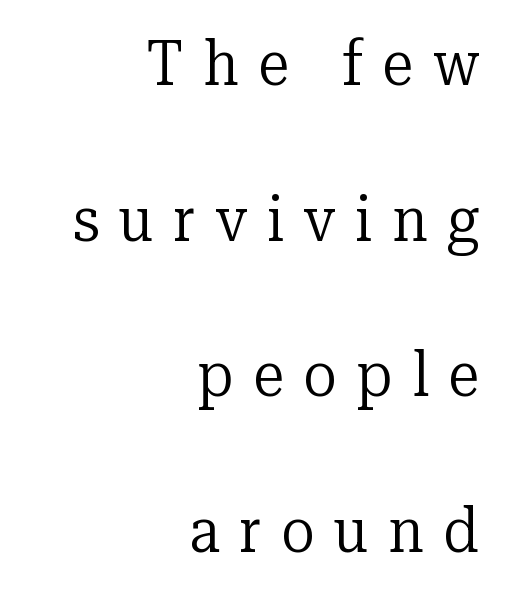
Underline: absent. Each letter keeps its own natural width here, so spacing adapts to shape. Unlike a clean sans, this face finishes its strokes with serifs. Characters remain perfectly vertical along every line.
